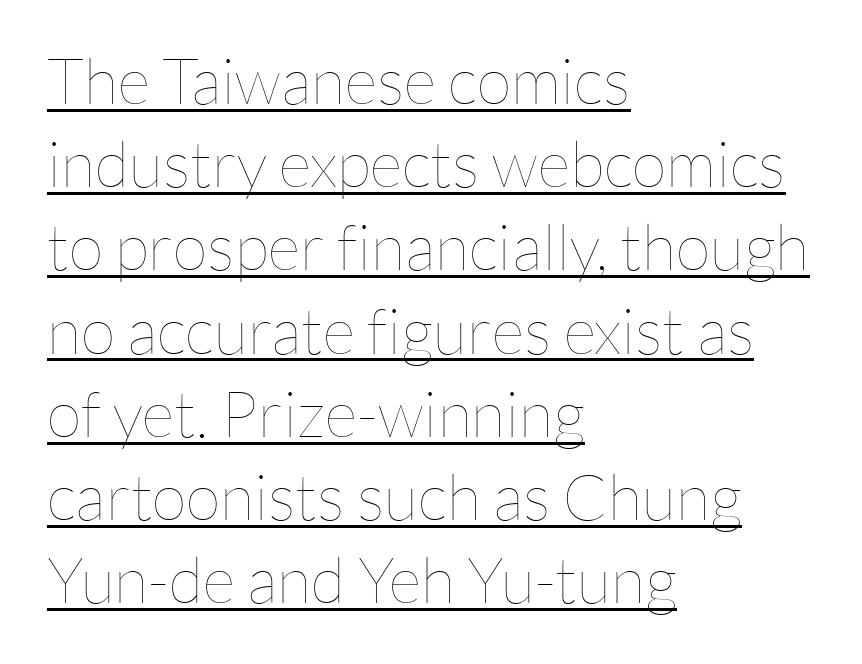
A typesetter would mark this as roman, not italic. Every word sits above its own underline. The lines in this sample share a left origin and differ only in where they stop. How are the letters spaced? Ordinarily, with no added tracking.
